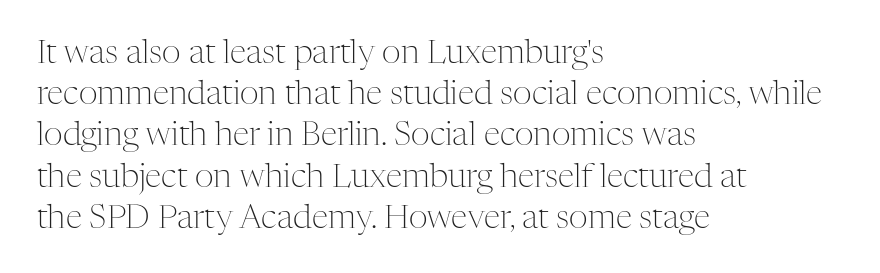
The image shows 33 px light serif type, upright; set left-aligned, normal line spacing (1.25x), normal letter spacing, not underlined; medium stroke contrast and a medium x-height.
